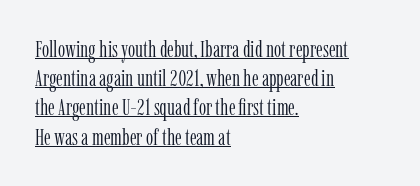
Q: Is the text bold? A: No.
Q: Is the text italic (slanted)? A: No, it is upright.
Q: Is the text underlined? A: Yes.
Q: How is the paragraph aligned? A: Left-aligned.
Q: Is the spacing between letters normal or unusually wide? A: Normal.
Q: Is the spacing between lines tight, normal or loose? A: Normal.
